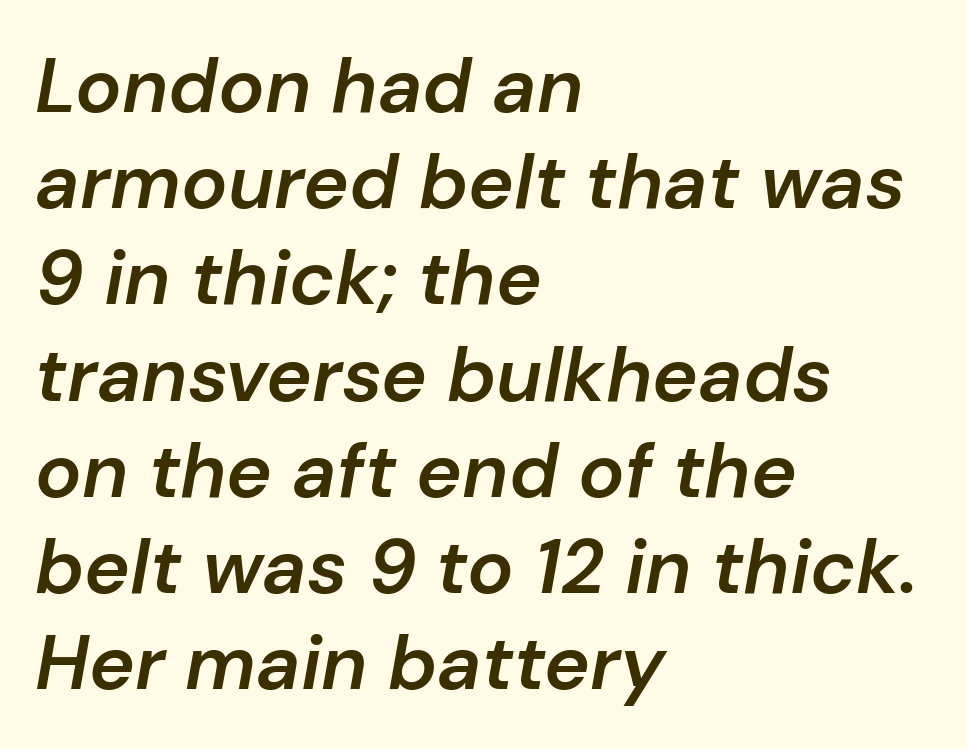
{"italic": "yes", "lean": "right", "slant_degrees": 10, "bold": "semi", "weight": "semibold", "width": "normal", "stroke_contrast": "low", "x_height": "medium", "monospaced": "no", "underline": "no", "align": "left", "line_spacing": "normal", "line_spacing_ratio": 1.25, "letter_spacing": "normal", "letter_spacing_em": 0.0, "glyph_px": 77}
